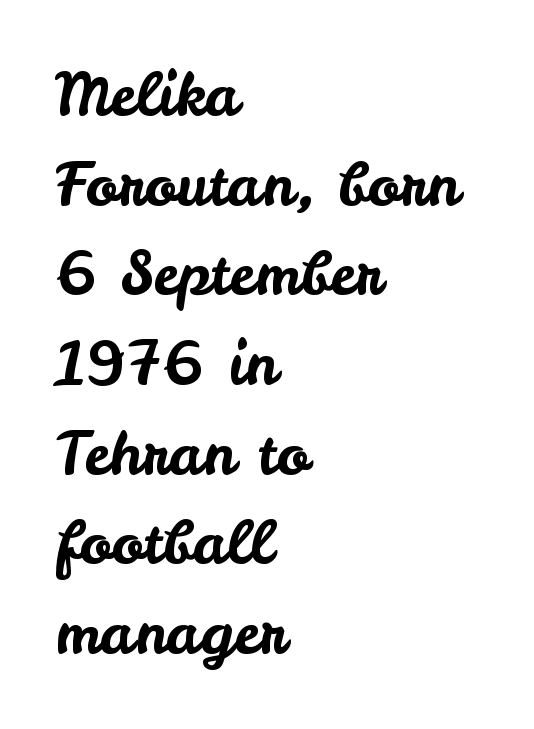
The image shows 59 px sans-serif type; set left-aligned, normal line spacing (1.52x), normal letter spacing, not underlined; low stroke contrast and a small x-height.
